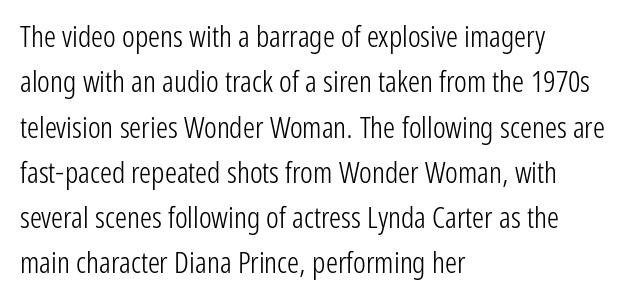
The image shows 30 px light, condensed sans-serif type, upright; set left-aligned, normal line spacing (1.51x), normal letter spacing, not underlined; low stroke contrast and a medium x-height.
